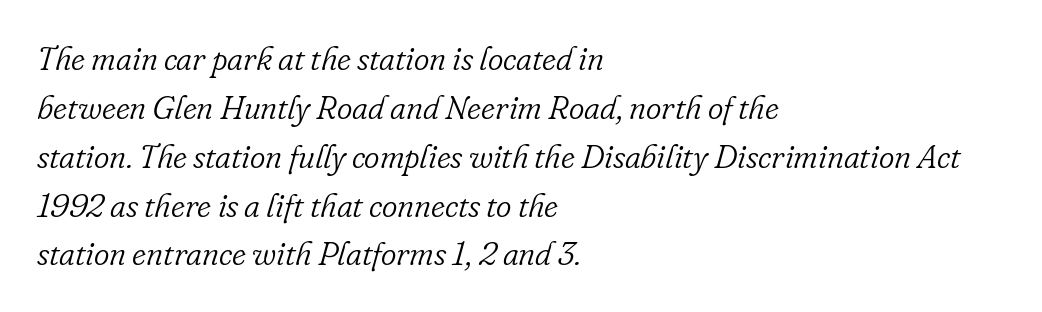
Vertical stems look standard width or narrower in stroke. If you drew a ruler down the left edge, every line would touch it. In terms of posture, this sample is oblique. Typographically, this falls in the serif category. No extra tracking has been applied to these lines. Spacing verdict: proportional, widths tailored to each character.
